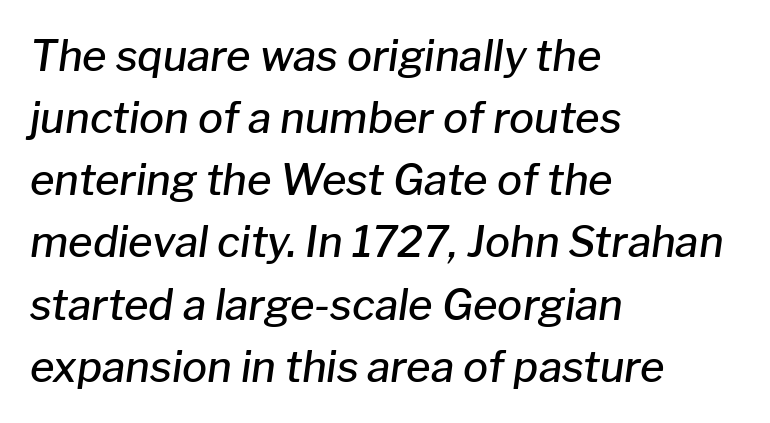
Firm but not heavy-handed strokes: this text is semibold. Underline: absent. Is the block centered? No — it sits flush against the left margin. The rendering uses a moderate line-height, typical for paragraphs.
